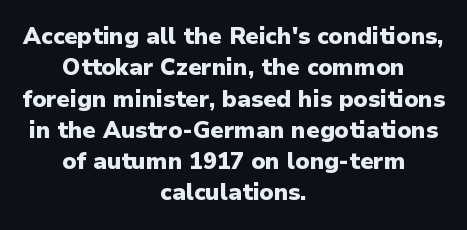
Notice how descenders clear the ascenders below comfortably — that's standard leading. Nobody touched the tracking dial on this one. Ascenders rise straight up at ninety degrees. Beneath every word, the page is bare.
